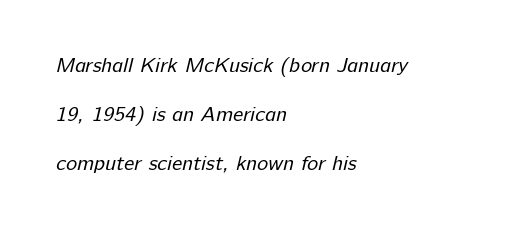
This is not heavy type; no bold has been used. Where is the straight margin? On the left. Students, observe: this is what heavily led, spacious text looks like. Rule under the text: the space is simply empty. Between one letter and the next there's only the usual sliver of space.
